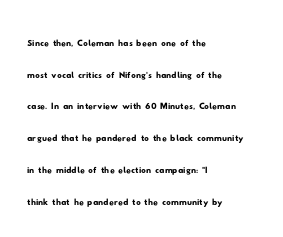
{"underline": "no", "align": "left", "line_spacing": "normal", "line_spacing_ratio": 1.38, "letter_spacing": "normal", "letter_spacing_em": 0.0, "glyph_px": 23}
